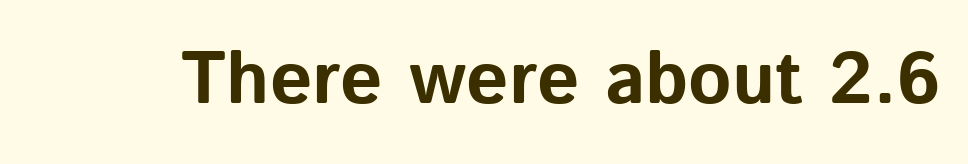
The image shows 74 px bold sans-serif type, upright; set normal letter spacing, not underlined; low stroke contrast and a medium x-height.
